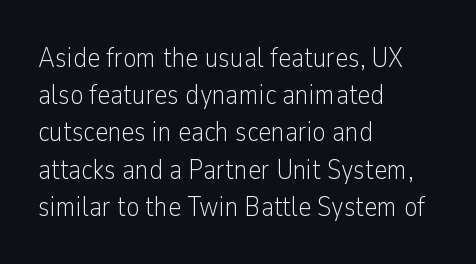
The image shows 28 px light, condensed sans-serif type, upright; set left-aligned, normal line spacing (1.33x), normal letter spacing, not underlined; low stroke contrast and a medium x-height.
